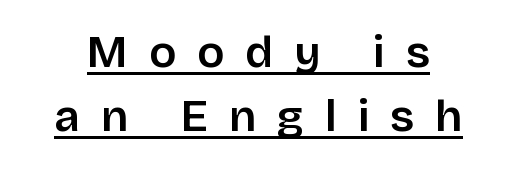
As a designer I'd log this as weight 600, semibold. Character widths vary here, with narrow letters taking less room than wide ones. The rendering uses a moderate line-height, typical for paragraphs. The string is rendered with underlining switched on. The letters are spread apart with noticeably loose tracking.
